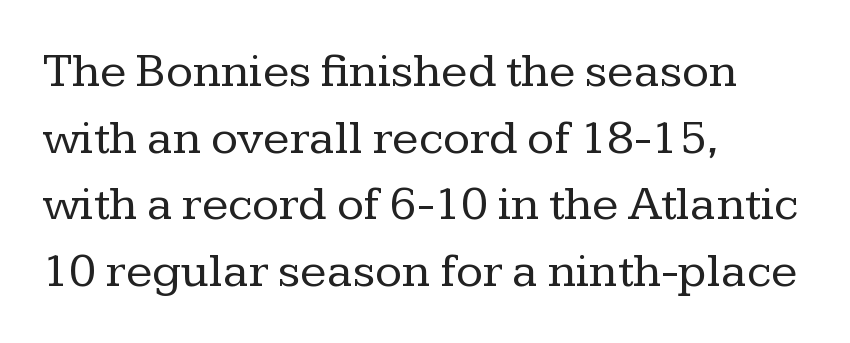
The image shows 49 px regular-weight serif type, upright; set left-aligned, normal line spacing (1.36x), normal letter spacing, not underlined; low stroke contrast and a medium x-height.
